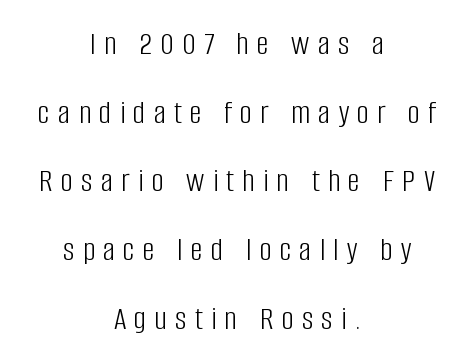
The image shows 34 px light, condensed sans-serif type, upright; set centered, loose line spacing (2.02x), unusually wide letter spacing (+0.24 em), not underlined; low stroke contrast and a large x-height.
